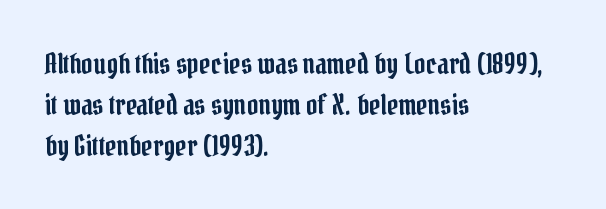
Q: Is the text italic (slanted)? A: No, it is upright.
Q: Is the typeface a serif or a sans-serif typeface? A: Serif.
Q: Is the text underlined? A: No.
Q: How is the paragraph aligned? A: Left-aligned.
Q: Is the spacing between letters normal or unusually wide? A: Normal.
Q: Is the spacing between lines tight, normal or loose? A: Normal.
Q: Width (condensed, normal, or wide)? A: Condensed.
Q: Stroke contrast? A: Low.
Q: x-height? A: Medium.
Q: Monospaced? A: No.
